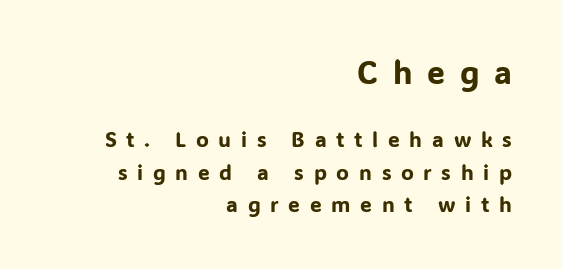
Q: Is the text italic (slanted)? A: No, it is upright.
Q: Is the typeface a serif or a sans-serif typeface? A: Sans-serif.
Q: Is the text underlined? A: No.
Q: How is the paragraph aligned? A: Right-aligned.
Q: Is the spacing between letters normal or unusually wide? A: Unusually wide.
Q: Is the spacing between lines tight, normal or loose? A: Normal.
Q: Which block of text is set in a larger size, the first (top) or the second (bottom)? A: The first (top) one.
Q: Width (condensed, normal, or wide)? A: Normal.
Q: Stroke contrast? A: Low.
Q: x-height? A: Medium.
Q: Monospaced? A: No.
